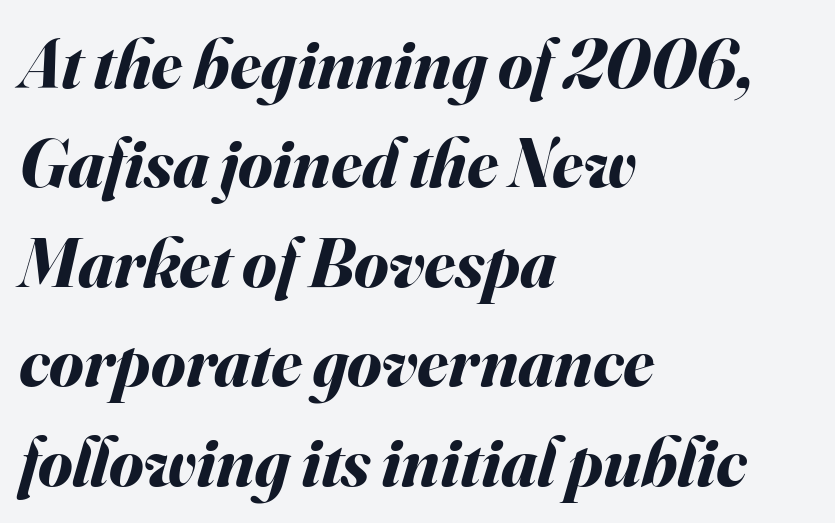
{"italic": "yes", "lean": "right", "slant_degrees": 16, "bold": "yes", "weight": "bold", "width": "normal", "stroke_contrast": "medium", "x_height": "small", "monospaced": "no", "underline": "no", "align": "left", "line_spacing": "normal", "line_spacing_ratio": 1.42, "letter_spacing": "normal", "letter_spacing_em": 0.0, "glyph_px": 70}
